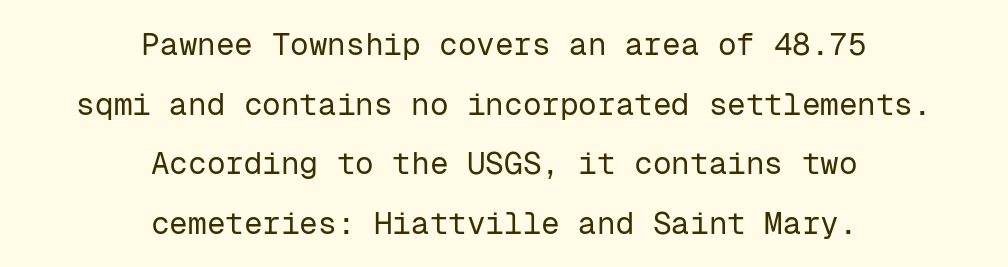
Spacing verdict: monospaced, one width for all characters. Each letter's strokes conclude bluntly, with no projecting serifs. Descender tails drop into unmarked territory. Glyph-to-glyph distance matches everyday printed text. Notice how the passage keeps no hard edge, just a central spine. Is this a heavy cut? Hardly; it is regular or lighter.
